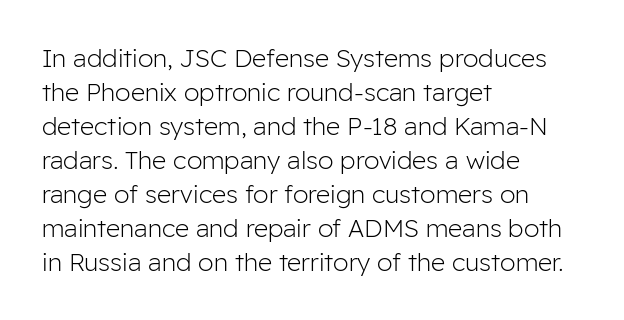
Q: Is the text bold? A: No.
Q: Is the text italic (slanted)? A: No, it is upright.
Q: Is the text underlined? A: No.
Q: How is the paragraph aligned? A: Left-aligned.
Q: Is the spacing between letters normal or unusually wide? A: Normal.
Q: Is the spacing between lines tight, normal or loose? A: Normal.
